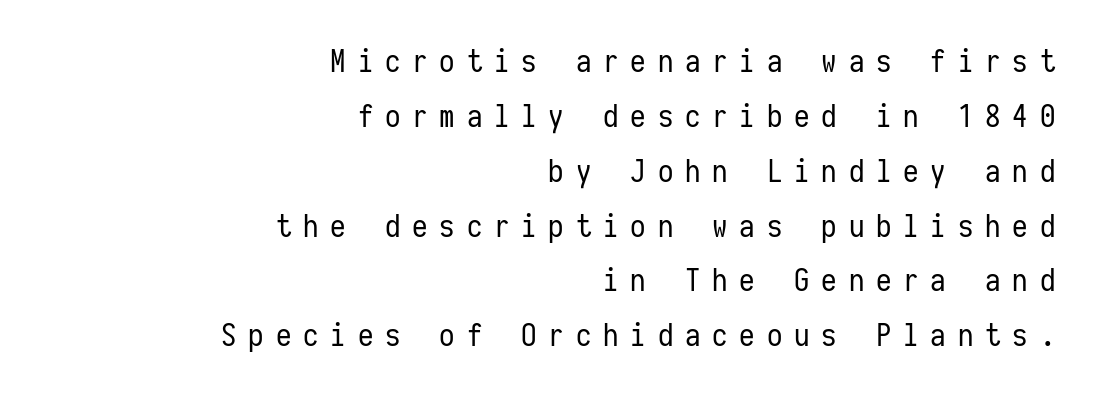
{"serif": "no", "italic": "no", "bold": "no", "weight": "regular", "width": "condensed", "stroke_contrast": "low", "x_height": "medium", "monospaced": "yes", "underline": "no", "align": "right", "line_spacing_ratio": 1.77, "letter_spacing": "wide", "letter_spacing_em": 0.38, "glyph_px": 31}
